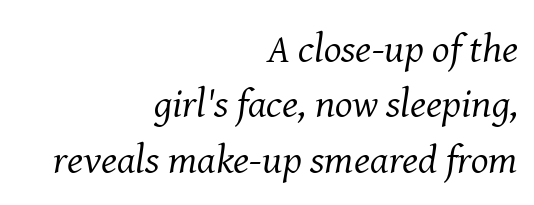
The image shows 41 px regular-weight serif type, italic (leaning right); set right-aligned, normal line spacing (1.35x), normal letter spacing, not underlined; medium stroke contrast and a medium x-height.
